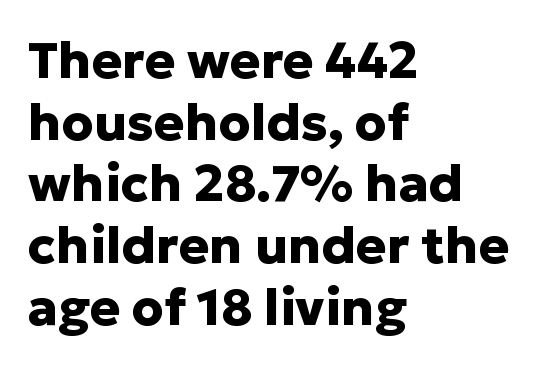
The image shows 51 px heavy sans-serif type, upright; set left-aligned, line spacing 1.21x, normal letter spacing, not underlined; low stroke contrast and a medium x-height.
